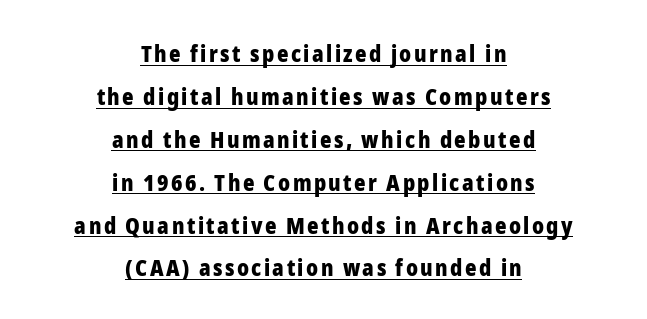
The image shows 22 px bold type, upright; set centered, loose line spacing (1.95x), underlined.
